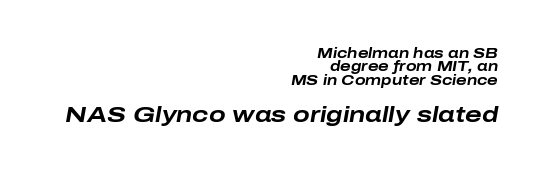
{"italic": "yes", "lean": "right", "slant_degrees": 10, "bold": "yes", "underline": "no", "align": "right", "line_spacing": "tight", "line_spacing_ratio": 0.95, "letter_spacing": "normal", "letter_spacing_em": 0.0, "larger_block": "second", "size_ratio": 1.57, "glyph_px": 22}
